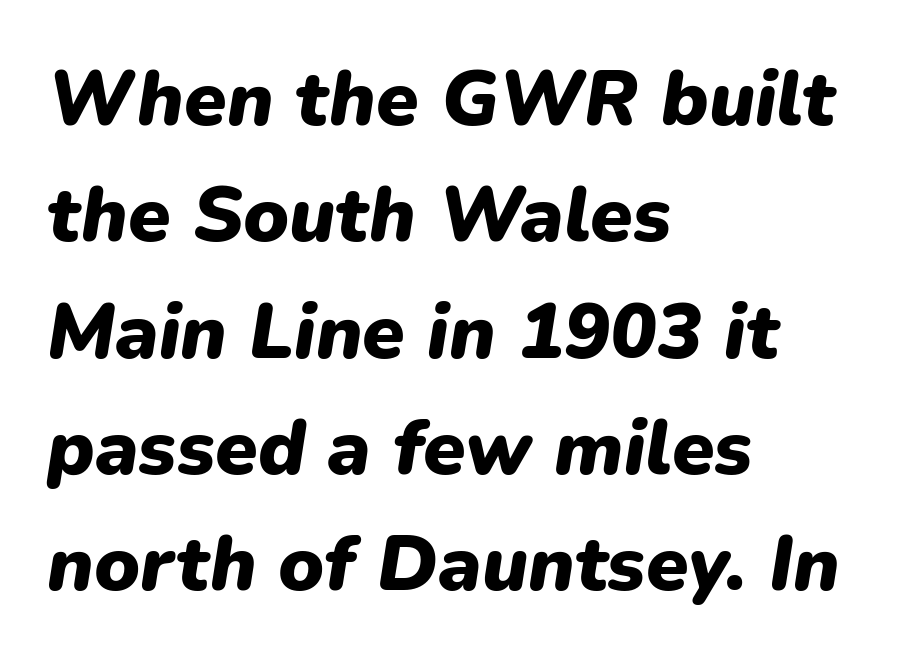
The image shows 77 px heavy type, italic (leaning right); set left-aligned, normal line spacing (1.51x), normal letter spacing, not underlined; low stroke contrast and a medium x-height.
